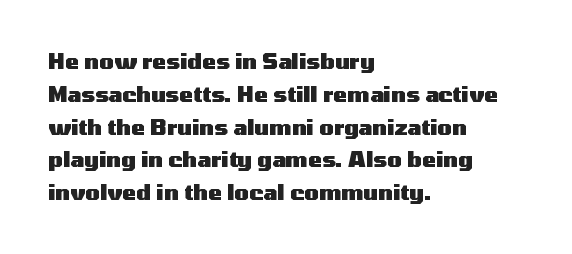
Q: Is the text bold? A: Yes.
Q: Is the text italic (slanted)? A: No, it is upright.
Q: Is the text underlined? A: No.
Q: How is the paragraph aligned? A: Left-aligned.
Q: Is the spacing between letters normal or unusually wide? A: Normal.
Q: Is the spacing between lines tight, normal or loose? A: Normal.
